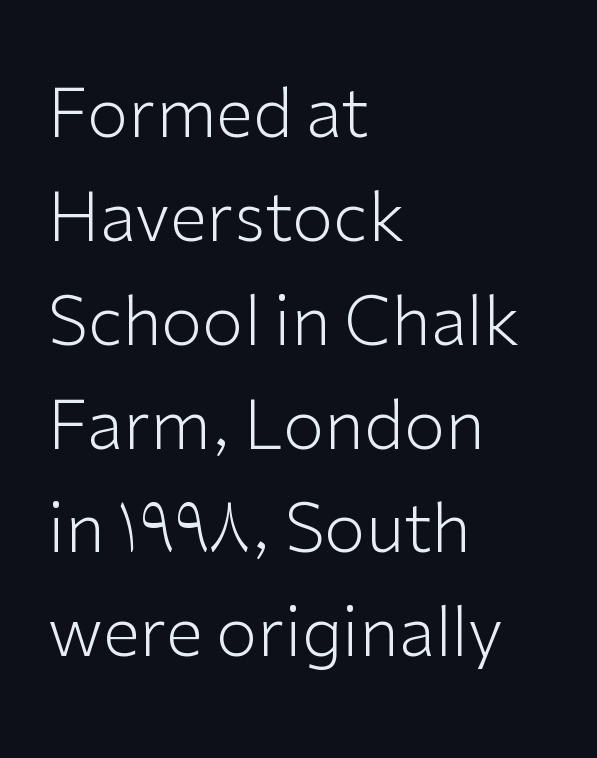
Q: Is the text bold? A: No.
Q: Is the text italic (slanted)? A: No, it is upright.
Q: Is the typeface a serif or a sans-serif typeface? A: Sans-serif.
Q: Is the text underlined? A: No.
Q: How is the paragraph aligned? A: Left-aligned.
Q: Is the spacing between letters normal or unusually wide? A: Normal.
Q: Is the spacing between lines tight, normal or loose? A: Normal.
Q: Width (condensed, normal, or wide)? A: Normal.
Q: Stroke contrast? A: Low.
Q: x-height? A: Medium.
Q: Monospaced? A: No.
